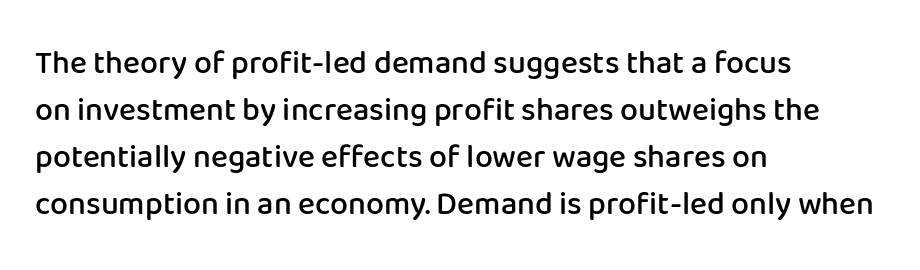
The image shows 32 px semibold sans-serif type, upright; set left-aligned, normal line spacing (1.47x), normal letter spacing, not underlined; low stroke contrast and a medium x-height.
